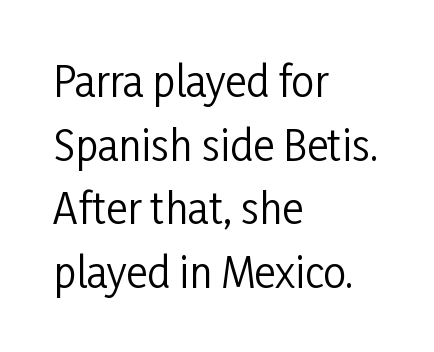
A roman cut, with each character standing at attention. The letters advance in unequal steps, a hallmark of proportional type. The face looks like a standard text weight, possibly lighter. Rows of type keep a routine distance in the vertical direction. Observe the ordinary spacing: letters are neighbours, not strangers.
